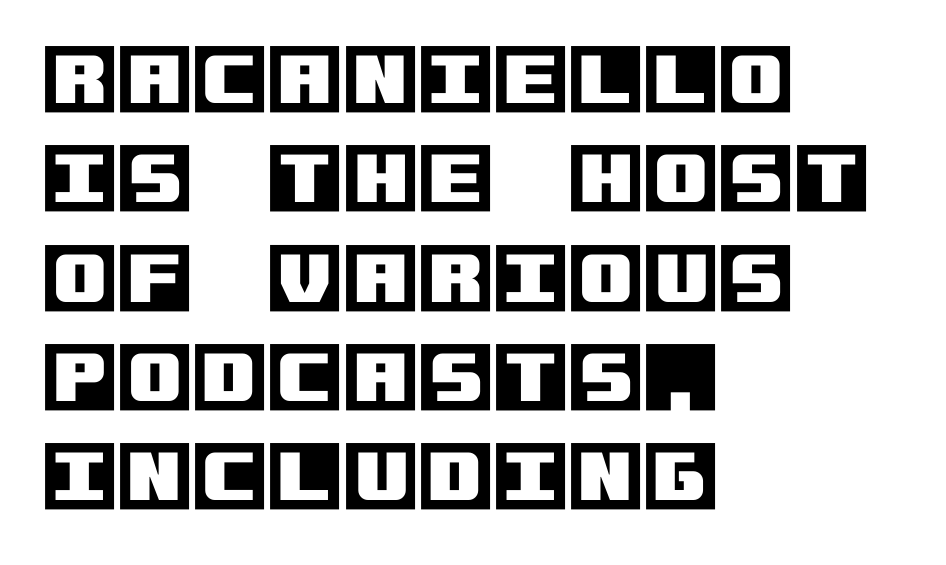
In terms of letterspacing, this is plain default setting. Line beginnings align vertically; line endings do not. One glance says typical: line gaps are just what's usual. Type without underlining. This is the regular roman posture of the typeface.
